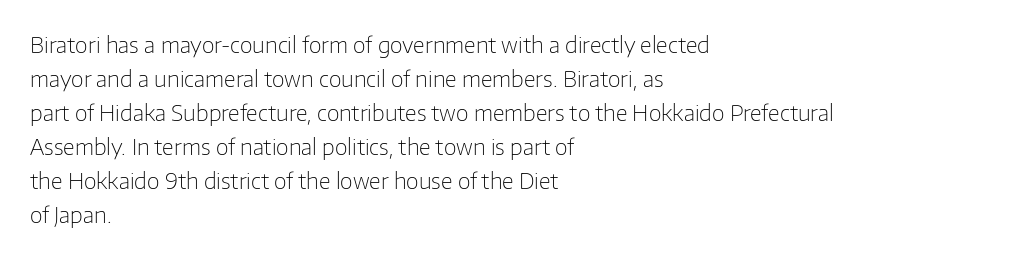
Q: Is the text bold? A: No.
Q: Is the text italic (slanted)? A: No, it is upright.
Q: Is the text underlined? A: No.
Q: How is the paragraph aligned? A: Left-aligned.
Q: Is the spacing between letters normal or unusually wide? A: Normal.
Q: Is the spacing between lines tight, normal or loose? A: Normal.
